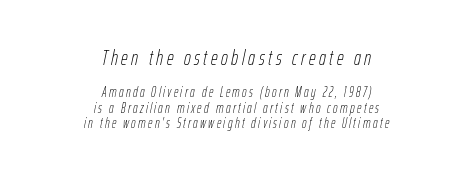
Any mark beneath the type? The region is blank. The typography opts for an oblique posture over an upright one. The weight tops out at a normal text grade. Does the leading feel generous? Not at all — it's pinched.
